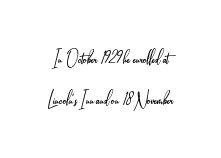
{"bold": "no", "underline": "no", "line_spacing_ratio": 1.86, "letter_spacing": "normal", "letter_spacing_em": 0.0, "glyph_px": 22}
